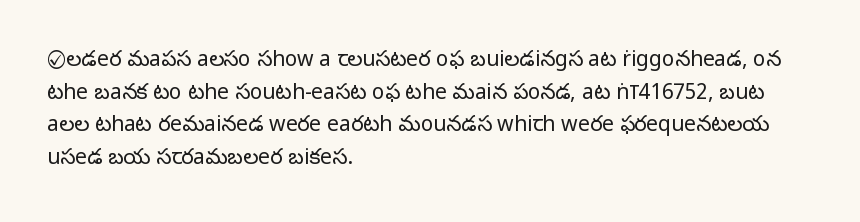
{"italic": "no", "bold": "no", "underline": "no", "align": "left", "line_spacing": "normal", "line_spacing_ratio": 1.55, "letter_spacing": "normal", "letter_spacing_em": 0.0, "glyph_px": 21}
